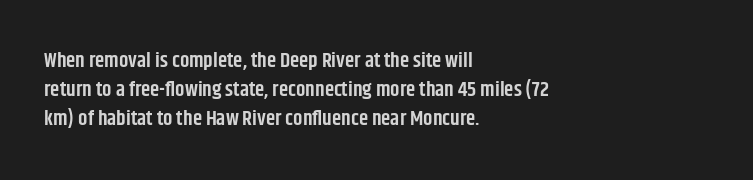
The image shows 21 px text type, upright; set left-aligned, normal line spacing (1.38x), normal letter spacing, not underlined.
